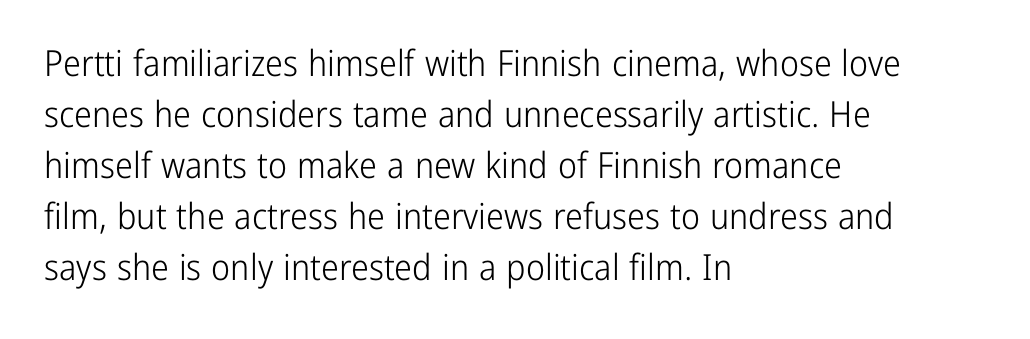
The specimen reads as upright at a glance. Is the stroke heavy? The answer is a plain regular-or-lighter. This block has exactly the height ordinary leading produces. Every row of glyphs begins at an identical x-position on the left. Do the characters align in a grid? No, the font is proportional. You could call the tracking neutral — neither tight nor loose.
